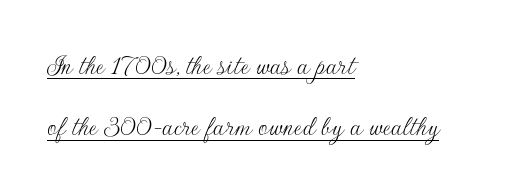
The image shows 30 px thin sans-serif type; set left-aligned, loose line spacing (2.05x), normal letter spacing, underlined; low stroke contrast and a small x-height.
